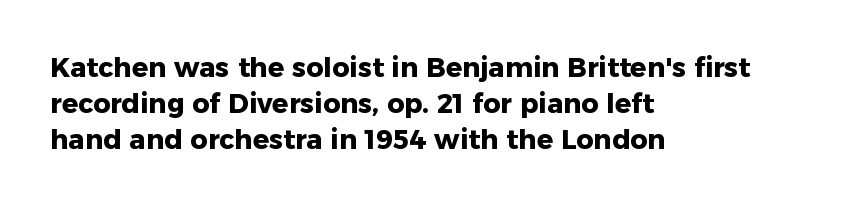
Q: Is the text bold? A: Yes.
Q: Is the text italic (slanted)? A: No, it is upright.
Q: Is the text underlined? A: No.
Q: How is the paragraph aligned? A: Left-aligned.
Q: Is the spacing between letters normal or unusually wide? A: Normal.
Q: Is the spacing between lines tight, normal or loose? A: Normal.
